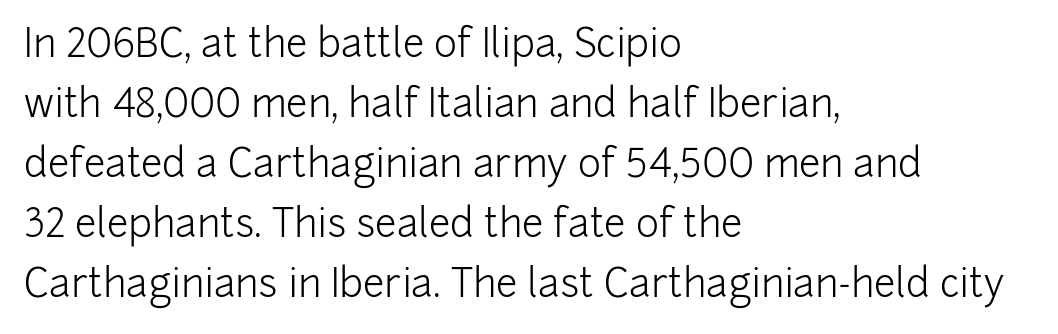
The image shows 39 px light sans-serif type, upright; set left-aligned, normal line spacing (1.54x), normal letter spacing, not underlined; low stroke contrast and a medium x-height.
